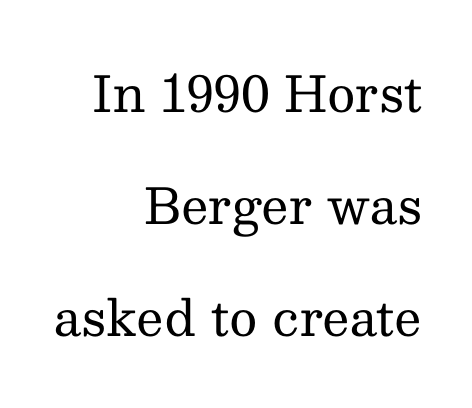
The image shows 49 px regular-weight serif type, upright; set right-aligned, loose line spacing (2.29x), normal letter spacing, not underlined; medium stroke contrast and a medium x-height.
